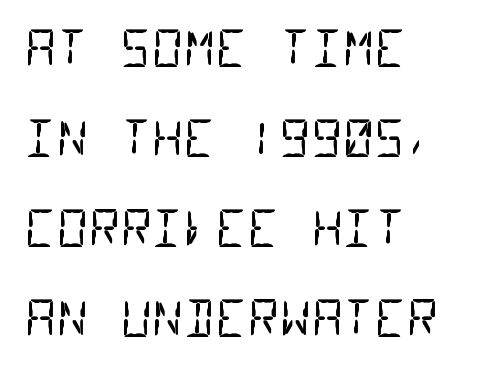
{"serif": "no", "bold": "no", "weight": "regular", "width": "condensed", "stroke_contrast": "low", "x_height": "large", "monospaced": "yes", "underline": "no", "align": "left", "line_spacing_ratio": 1.84, "letter_spacing": "normal", "letter_spacing_em": 0.0, "glyph_px": 49}
